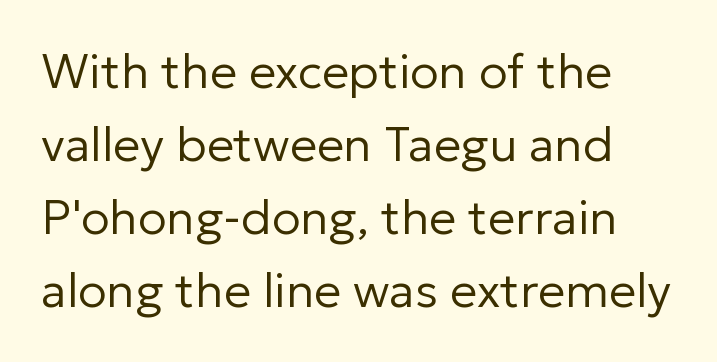
The image shows 48 px regular-weight sans-serif type, upright; set left-aligned, normal line spacing (1.52x), normal letter spacing, not underlined; low stroke contrast and a medium x-height.
